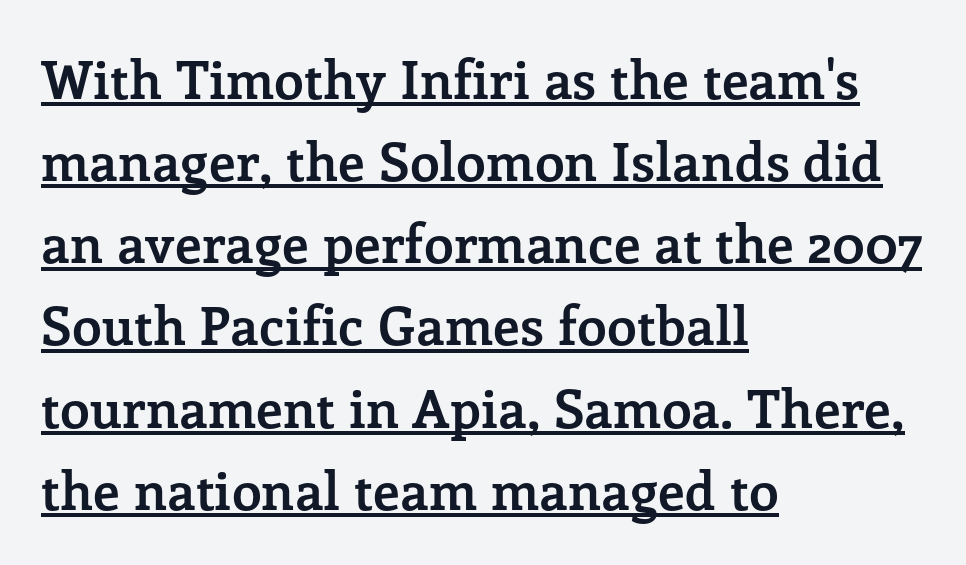
The rendering uses the underline text-decoration. In terms of leading, this rendering sits right in the middle. Think of a printed novel: that variable character pitch is what you see here. This is the regular roman posture of the typeface.
